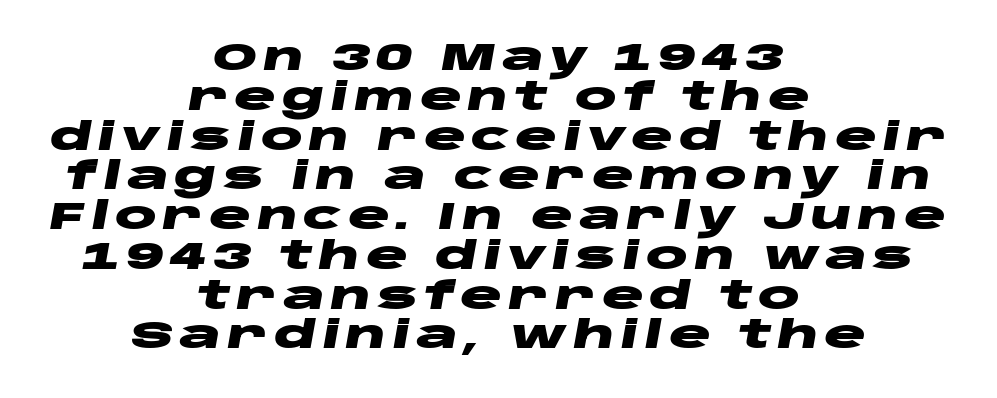
Q: Is the text bold? A: Yes.
Q: Is the text italic (slanted)? A: Yes, it leans right by about 10 degrees.
Q: Is the text underlined? A: No.
Q: How is the paragraph aligned? A: Centered.
Q: Is the spacing between lines tight, normal or loose? A: Tight.
Q: Width (condensed, normal, or wide)? A: Wide.
Q: Stroke contrast? A: Low.
Q: x-height? A: Large.
Q: Monospaced? A: No.
